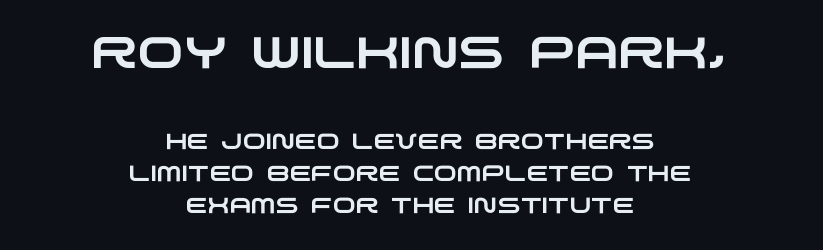
{"serif": "no", "width": "wide", "stroke_contrast": "low", "x_height": "large", "monospaced": "no", "underline": "no", "align": "center", "line_spacing": "normal", "line_spacing_ratio": 1.45, "letter_spacing": "normal", "letter_spacing_em": 0.0, "larger_block": "first", "size_ratio": 2.0, "glyph_px": 44}
